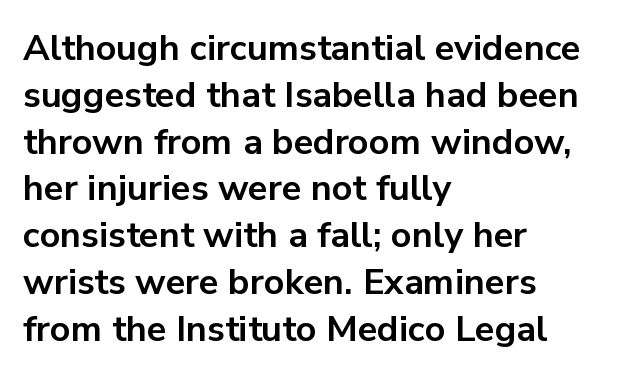
The image shows 36 px bold sans-serif type, upright; set left-aligned, normal line spacing (1.3x), normal letter spacing, not underlined; low stroke contrast and a medium x-height.
